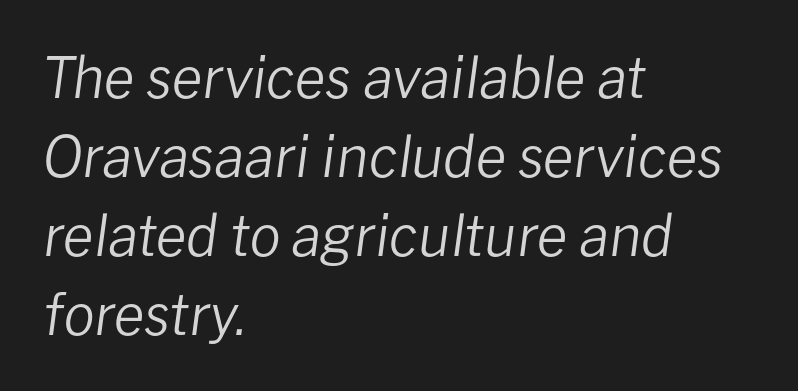
The image shows 56 px regular-weight type, italic (leaning right); set left-aligned, normal line spacing (1.41x), normal letter spacing, not underlined; low stroke contrast and a medium x-height.
